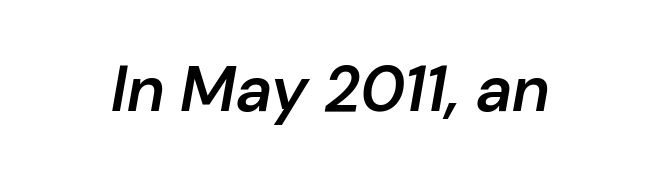
Q: Is the text bold? A: Semi-bold.
Q: Is the text italic (slanted)? A: Yes, it leans right by about 10 degrees.
Q: Is the text underlined? A: No.
Q: Is the spacing between letters normal or unusually wide? A: Normal.
Q: Width (condensed, normal, or wide)? A: Normal.
Q: Stroke contrast? A: Low.
Q: x-height? A: Medium.
Q: Monospaced? A: No.
